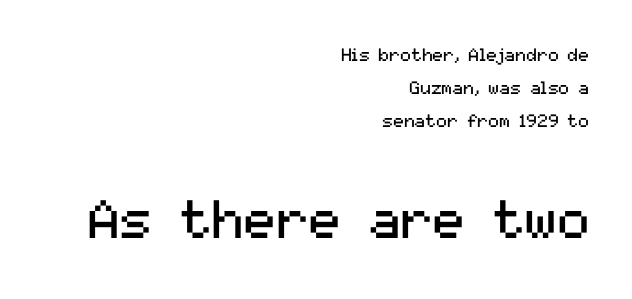
Q: Is the text bold? A: No.
Q: Is the text italic (slanted)? A: No, it is upright.
Q: Is the typeface a serif or a sans-serif typeface? A: Sans-serif.
Q: Is the text underlined? A: No.
Q: How is the paragraph aligned? A: Right-aligned.
Q: Is the spacing between letters normal or unusually wide? A: Normal.
Q: Which block of text is set in a larger size, the first (top) or the second (bottom)? A: The second (bottom) one.
Q: Width (condensed, normal, or wide)? A: Normal.
Q: Stroke contrast? A: Medium.
Q: x-height? A: Medium.
Q: Monospaced? A: No.
